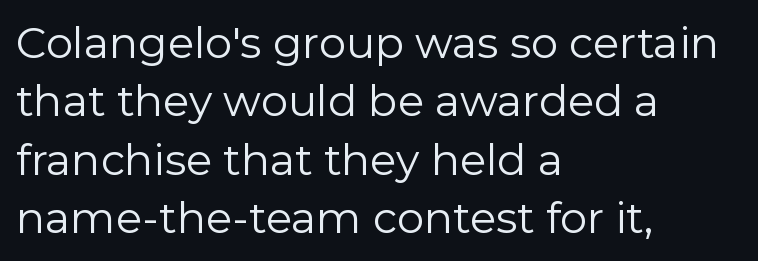
The image shows 43 px regular-weight sans-serif type, upright; set left-aligned, normal line spacing (1.36x), normal letter spacing, not underlined; low stroke contrast and a medium x-height.
